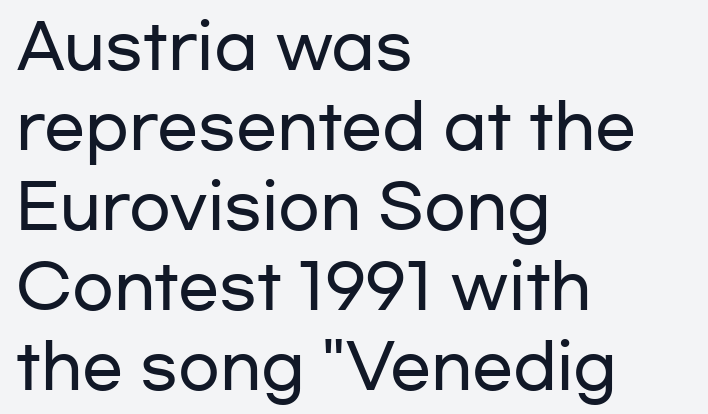
Q: Is the text italic (slanted)? A: No, it is upright.
Q: Is the typeface a serif or a sans-serif typeface? A: Sans-serif.
Q: Is the text underlined? A: No.
Q: How is the paragraph aligned? A: Left-aligned.
Q: Is the spacing between letters normal or unusually wide? A: Normal.
Q: Is the spacing between lines tight, normal or loose? A: Normal.
Q: Width (condensed, normal, or wide)? A: Wide.
Q: Stroke contrast? A: Low.
Q: x-height? A: Medium.
Q: Monospaced? A: No.
